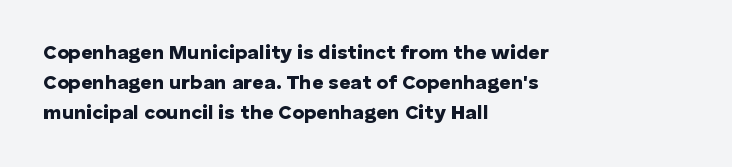
The image shows 20 px bold type, upright; set left-aligned, normal line spacing (1.5x), normal letter spacing, not underlined.
